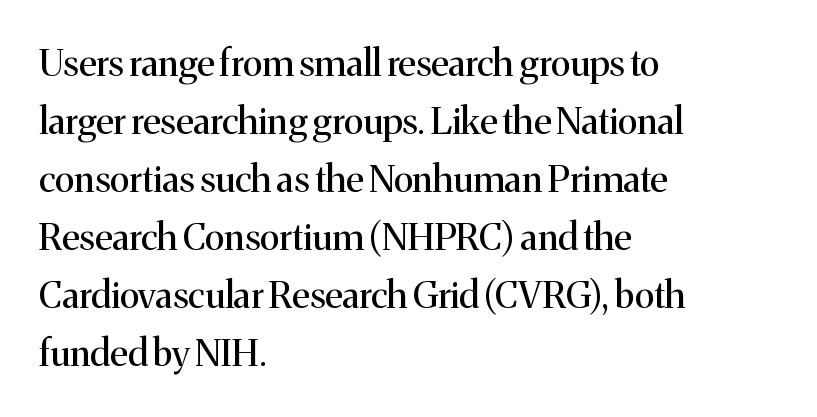
The image shows 37 px regular-weight serif type, upright; set left-aligned, normal line spacing (1.57x), normal letter spacing, not underlined; medium stroke contrast and a medium x-height.
